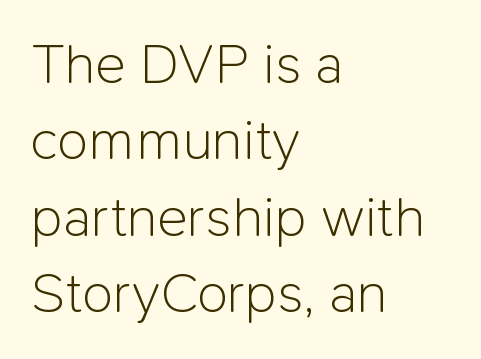
Q: Is the text bold? A: No.
Q: Is the text italic (slanted)? A: No, it is upright.
Q: Is the typeface a serif or a sans-serif typeface? A: Sans-serif.
Q: Is the text underlined? A: No.
Q: How is the paragraph aligned? A: Left-aligned.
Q: Is the spacing between letters normal or unusually wide? A: Normal.
Q: Is the spacing between lines tight, normal or loose? A: Normal.
Q: Width (condensed, normal, or wide)? A: Normal.
Q: Stroke contrast? A: Low.
Q: x-height? A: Medium.
Q: Monospaced? A: No.
